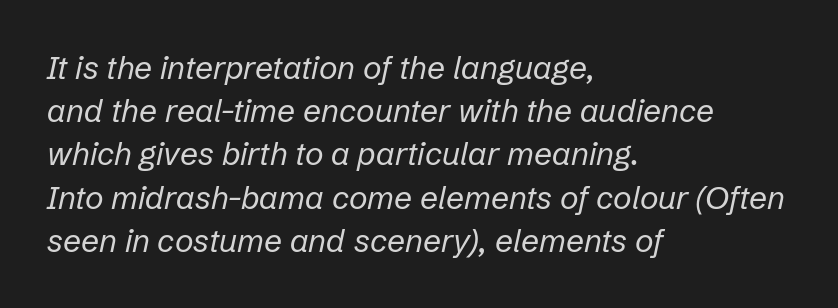
{"italic": "yes", "lean": "right", "slant_degrees": 12, "bold": "no", "weight": "regular", "width": "normal", "stroke_contrast": "low", "x_height": "medium", "monospaced": "no", "underline": "no", "align": "left", "line_spacing": "normal", "line_spacing_ratio": 1.35, "letter_spacing": "normal", "letter_spacing_em": 0.0, "glyph_px": 32}
